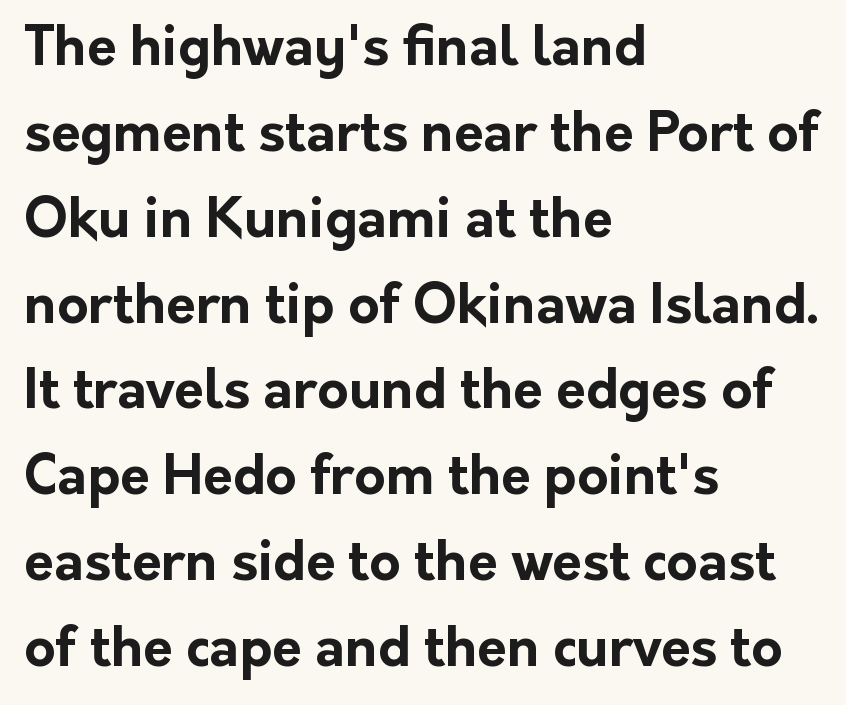
{"serif": "no", "italic": "no", "bold": "yes", "weight": "bold", "width": "normal", "stroke_contrast": "low", "x_height": "medium", "monospaced": "no", "underline": "no", "align": "left", "line_spacing": "normal", "line_spacing_ratio": 1.59, "letter_spacing": "normal", "letter_spacing_em": 0.0, "glyph_px": 54}
